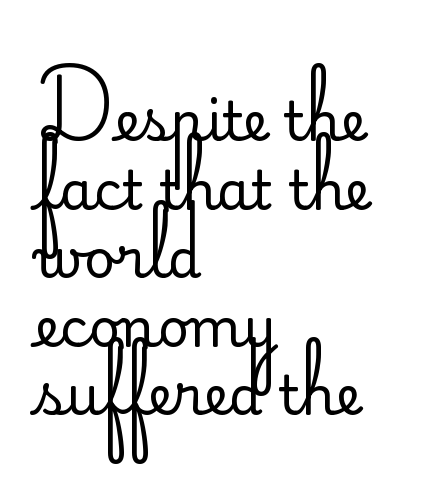
Q: Is the text bold? A: No.
Q: Is the text italic (slanted)? A: No, it is upright.
Q: Is the typeface a serif or a sans-serif typeface? A: Sans-serif.
Q: Is the text underlined? A: No.
Q: How is the paragraph aligned? A: Left-aligned.
Q: Is the spacing between letters normal or unusually wide? A: Normal.
Q: Is the spacing between lines tight, normal or loose? A: Normal.
Q: Width (condensed, normal, or wide)? A: Normal.
Q: Stroke contrast? A: Low.
Q: x-height? A: Small.
Q: Monospaced? A: No.
